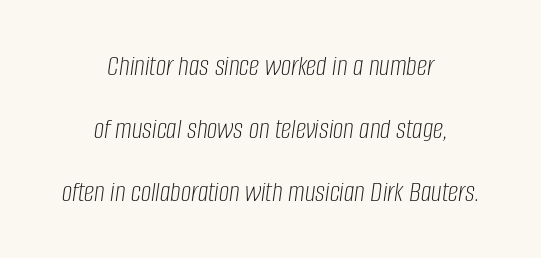
Q: Is the text bold? A: No.
Q: Is the text italic (slanted)? A: Yes, it leans right by about 8 degrees.
Q: Is the text underlined? A: No.
Q: How is the paragraph aligned? A: Centered.
Q: Is the spacing between letters normal or unusually wide? A: Normal.
Q: Is the spacing between lines tight, normal or loose? A: Loose.
Q: Width (condensed, normal, or wide)? A: Condensed.
Q: Stroke contrast? A: Low.
Q: x-height? A: Large.
Q: Monospaced? A: No.
